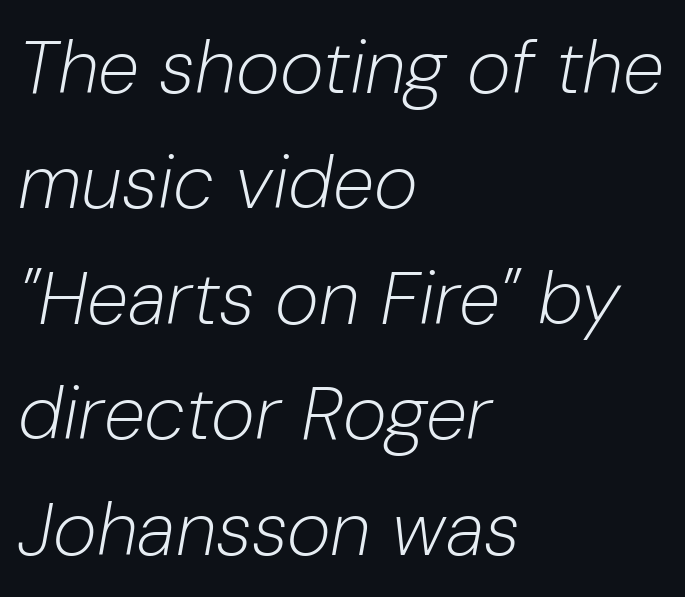
{"italic": "yes", "lean": "right", "slant_degrees": 10, "bold": "no", "weight": "light", "width": "normal", "stroke_contrast": "low", "x_height": "medium", "monospaced": "no", "underline": "no", "align": "left", "line_spacing": "normal", "line_spacing_ratio": 1.54, "letter_spacing": "normal", "letter_spacing_em": 0.0, "glyph_px": 75}
